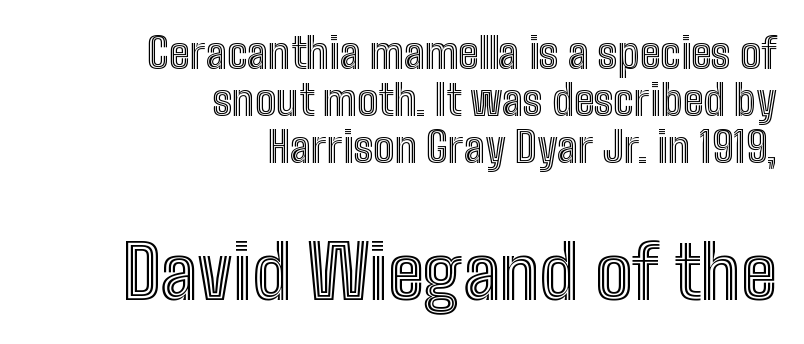
{"italic": "no", "width": "condensed", "x_height": "medium", "monospaced": "no", "underline": "no", "align": "right", "line_spacing": "tight", "line_spacing_ratio": 1.12, "letter_spacing": "normal", "letter_spacing_em": 0.0, "larger_block": "second", "size_ratio": 1.76, "glyph_px": 74}
